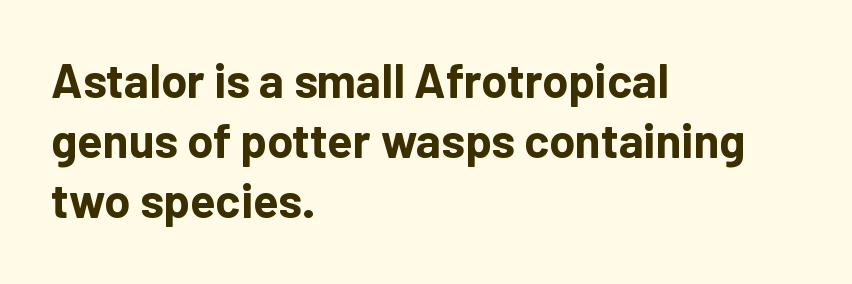
The lines sit at an ordinary, default distance from one another. Observe the absence of serifs on each vertical stroke in this sample. The face used here is proportionally spaced, like ordinary book or web type. A full-strength bold gives these letters their thick strokes. Horizontal alignment here is leftward, the default for most running prose. Glance below the letters and you will spot only blank space.
